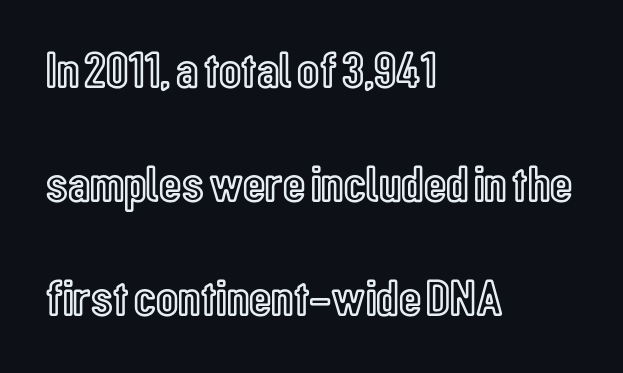
The image shows 51 px condensed type, upright; set left-aligned, loose line spacing (2.24x), normal letter spacing, not underlined; a medium x-height.
